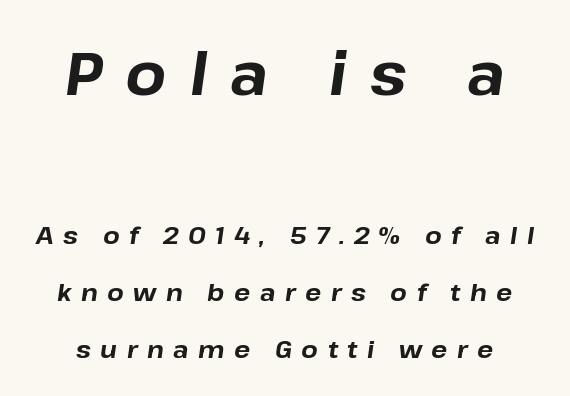
The image shows 59 px bold type, italic (leaning right); set loose line spacing (2.37x), unusually wide letter spacing (+0.39 em), not underlined; the first (top) block is 2.46x larger; low stroke contrast and a medium x-height.
